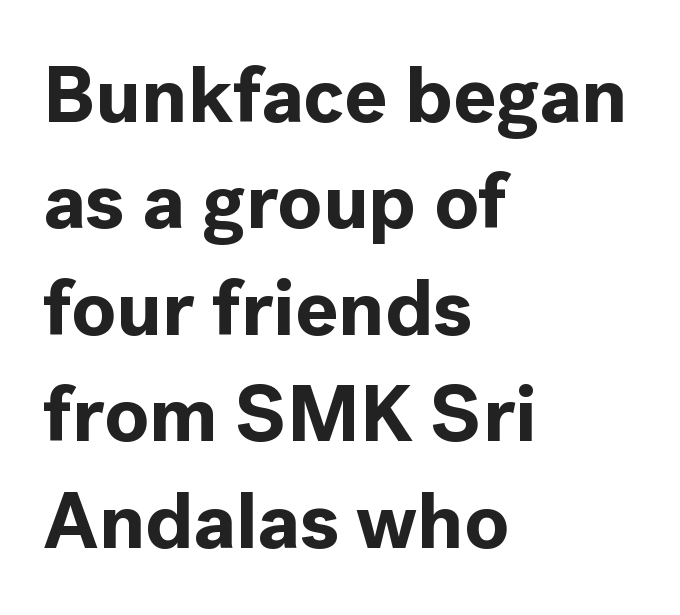
Q: Is the text bold? A: Yes.
Q: Is the text italic (slanted)? A: No, it is upright.
Q: Is the typeface a serif or a sans-serif typeface? A: Sans-serif.
Q: Is the text underlined? A: No.
Q: How is the paragraph aligned? A: Left-aligned.
Q: Is the spacing between letters normal or unusually wide? A: Normal.
Q: Is the spacing between lines tight, normal or loose? A: Normal.
Q: Width (condensed, normal, or wide)? A: Normal.
Q: x-height? A: Medium.
Q: Monospaced? A: No.
